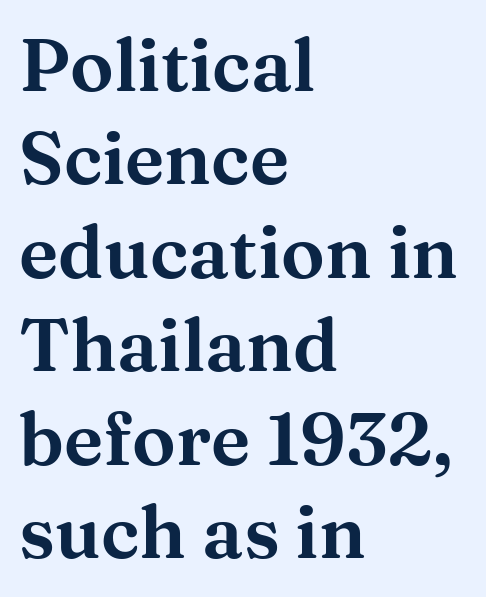
Q: Is the text italic (slanted)? A: No, it is upright.
Q: Is the typeface a serif or a sans-serif typeface? A: Serif.
Q: Is the text underlined? A: No.
Q: How is the paragraph aligned? A: Left-aligned.
Q: Is the spacing between letters normal or unusually wide? A: Normal.
Q: Is the spacing between lines tight, normal or loose? A: Normal.
Q: Width (condensed, normal, or wide)? A: Wide.
Q: Stroke contrast? A: Medium.
Q: x-height? A: Medium.
Q: Monospaced? A: No.
